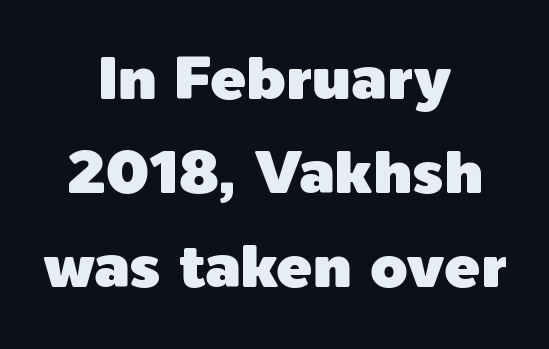
The image shows 60 px sans-serif type, upright; set centered, normal line spacing (1.57x), normal letter spacing, not underlined; a medium x-height.
